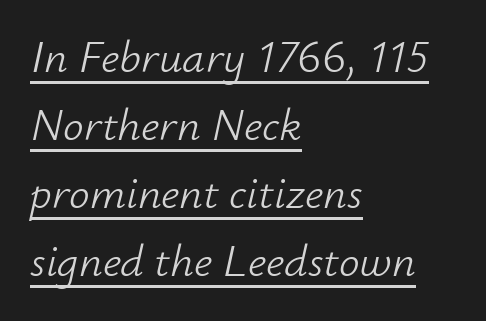
The image shows 46 px light type, italic (leaning right); set left-aligned, normal line spacing (1.48x), normal letter spacing, underlined; low stroke contrast and a small x-height.
